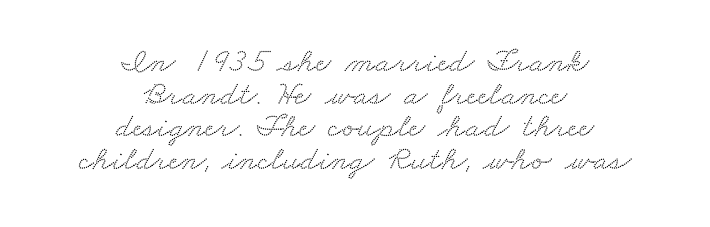
The image shows 34 px wide serif type; set centered, tight line spacing (0.96x), normal letter spacing, not underlined; medium stroke contrast and a small x-height.
